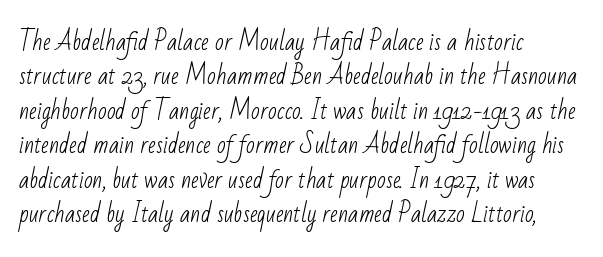
{"bold": "no", "underline": "no", "align": "left", "line_spacing": "normal", "line_spacing_ratio": 1.5, "letter_spacing": "normal", "letter_spacing_em": 0.0, "glyph_px": 23}
